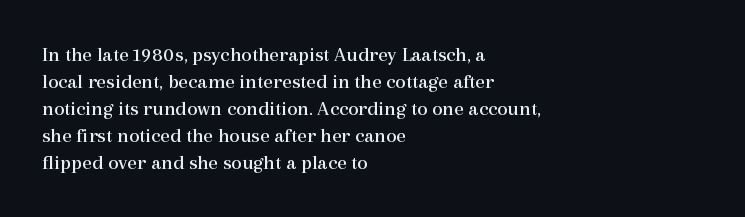
The image shows 21 px text type, upright; set left-aligned, normal line spacing (1.29x), normal letter spacing, not underlined.
